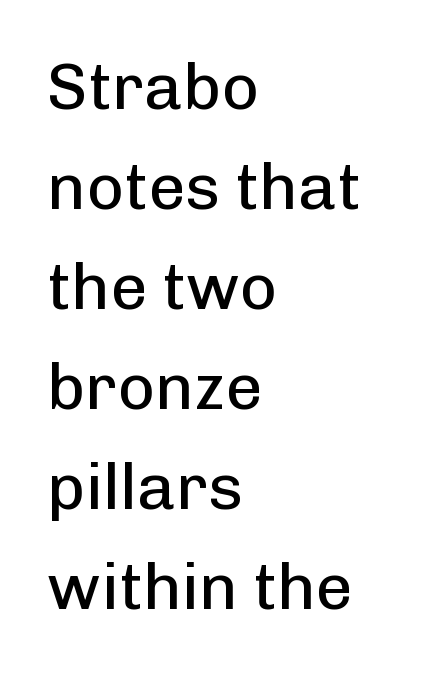
Q: Is the text bold? A: No.
Q: Is the text italic (slanted)? A: No, it is upright.
Q: Is the typeface a serif or a sans-serif typeface? A: Sans-serif.
Q: Is the text underlined? A: No.
Q: How is the paragraph aligned? A: Left-aligned.
Q: Is the spacing between letters normal or unusually wide? A: Normal.
Q: Is the spacing between lines tight, normal or loose? A: Normal.
Q: Width (condensed, normal, or wide)? A: Normal.
Q: Stroke contrast? A: Low.
Q: x-height? A: Medium.
Q: Monospaced? A: No.
